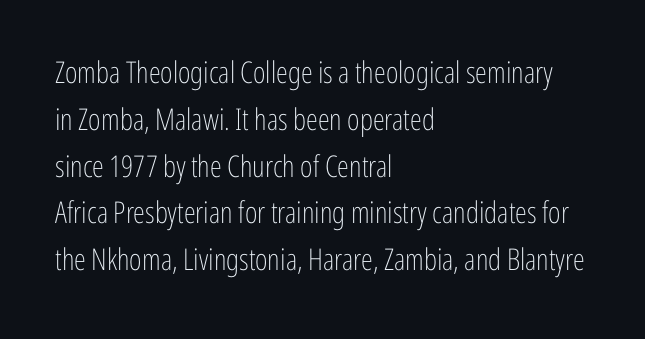
The image shows 30 px light, condensed sans-serif type, upright; set left-aligned, normal line spacing (1.56x), normal letter spacing, not underlined; low stroke contrast and a medium x-height.
